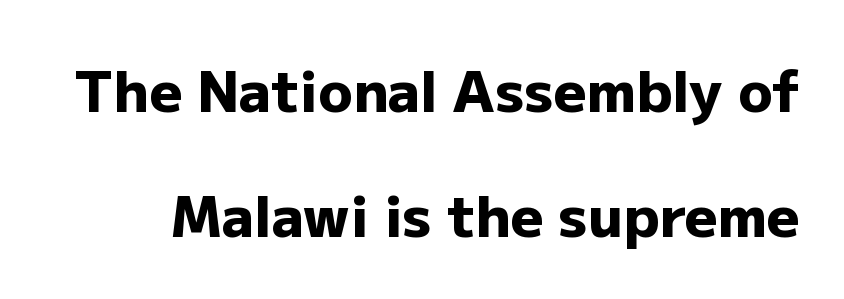
{"serif": "no", "italic": "no", "bold": "yes", "weight": "heavy", "width": "normal", "stroke_contrast": "low", "x_height": "medium", "monospaced": "no", "underline": "no", "line_spacing": "loose", "line_spacing_ratio": 2.19, "letter_spacing": "normal", "letter_spacing_em": 0.0, "glyph_px": 57}
